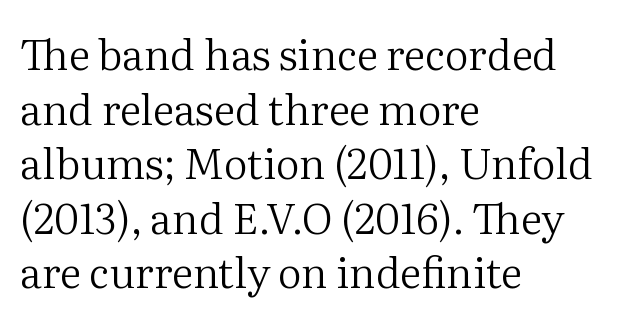
The face looks like a standard text weight, possibly lighter. A roman cut, with each character standing at attention. Does the leading feel generous? No, just average. Nothing unusual about the tracking: characters are spaced as the font intends. Stroke terminals: seriffed.
